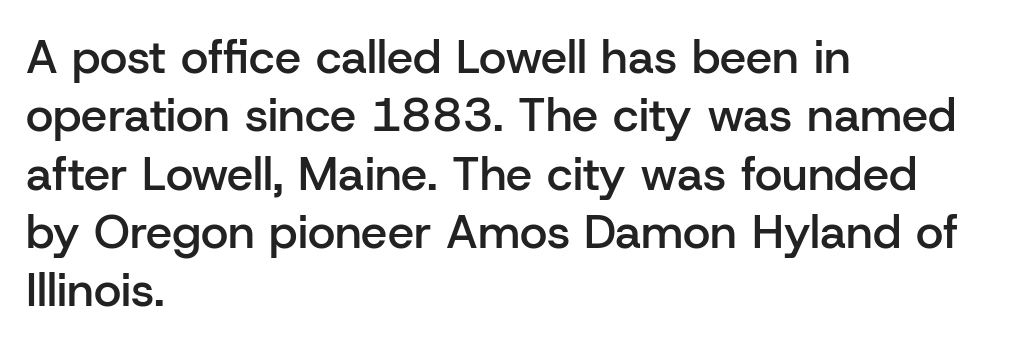
A typesetter would call this zero additional tracking. Typeset ragged right — the left edge is the straight one. Set as a demibold, roughly 600 on the weight scale. Only glyphs here, with clear space below each row. These lines are composed in type without serifs.
